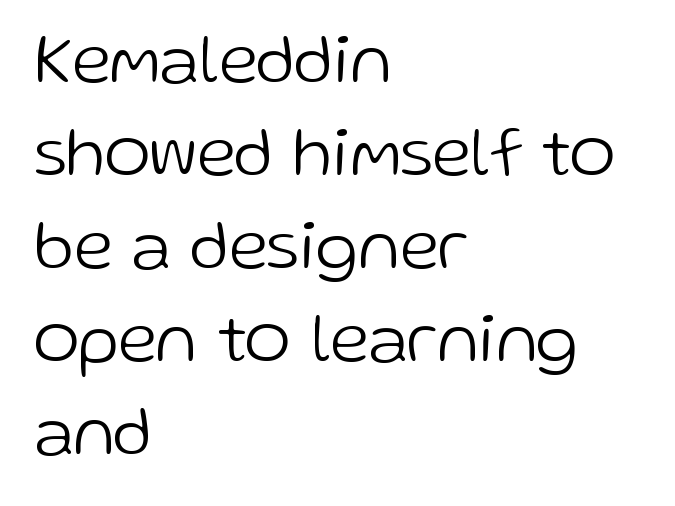
Q: Is the text bold? A: No.
Q: Is the text italic (slanted)? A: No, it is upright.
Q: Is the typeface a serif or a sans-serif typeface? A: Sans-serif.
Q: Is the text underlined? A: No.
Q: How is the paragraph aligned? A: Left-aligned.
Q: Is the spacing between letters normal or unusually wide? A: Normal.
Q: Is the spacing between lines tight, normal or loose? A: Normal.
Q: Width (condensed, normal, or wide)? A: Normal.
Q: Stroke contrast? A: Low.
Q: x-height? A: Medium.
Q: Monospaced? A: No.
